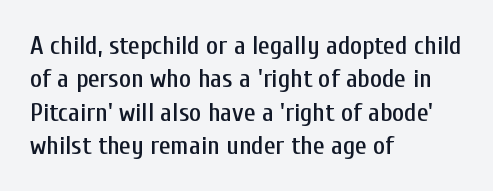
Q: Is the text italic (slanted)? A: No, it is upright.
Q: Is the text underlined? A: No.
Q: How is the paragraph aligned? A: Left-aligned.
Q: Is the spacing between letters normal or unusually wide? A: Normal.
Q: Is the spacing between lines tight, normal or loose? A: Normal.
